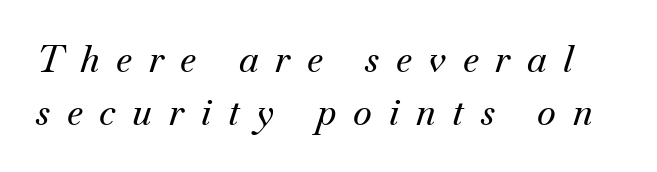
{"serif": "yes", "italic": "yes", "lean": "right", "slant_degrees": 18, "width": "normal", "stroke_contrast": "medium", "x_height": "small", "monospaced": "no", "underline": "no", "line_spacing": "normal", "line_spacing_ratio": 1.47, "letter_spacing": "wide", "letter_spacing_em": 0.47, "glyph_px": 36}
